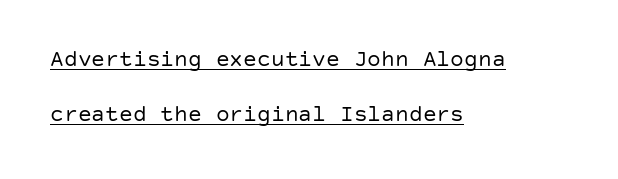
{"italic": "no", "bold": "no", "underline": "yes", "align": "left", "line_spacing": "loose", "line_spacing_ratio": 2.37, "letter_spacing": "normal", "letter_spacing_em": 0.0, "glyph_px": 23}
